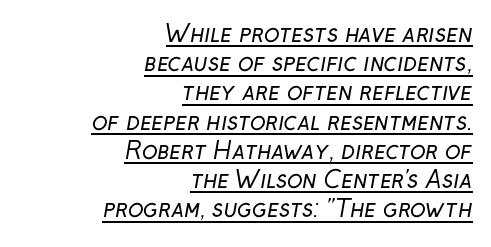
The image shows 23 px text type; set right-aligned, normal line spacing (1.27x), normal letter spacing, underlined.
